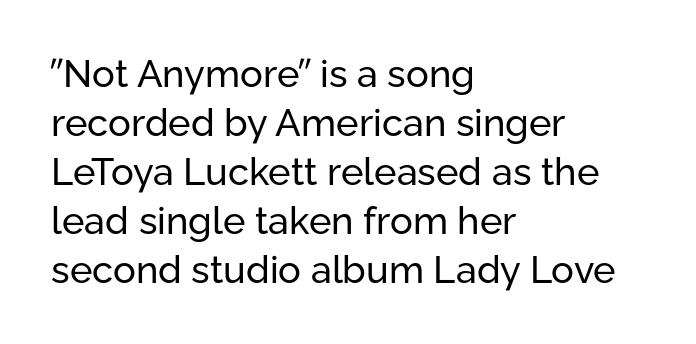
The image shows 38 px regular-weight sans-serif type, upright; set left-aligned, normal line spacing (1.29x), normal letter spacing, not underlined; low stroke contrast and a medium x-height.
